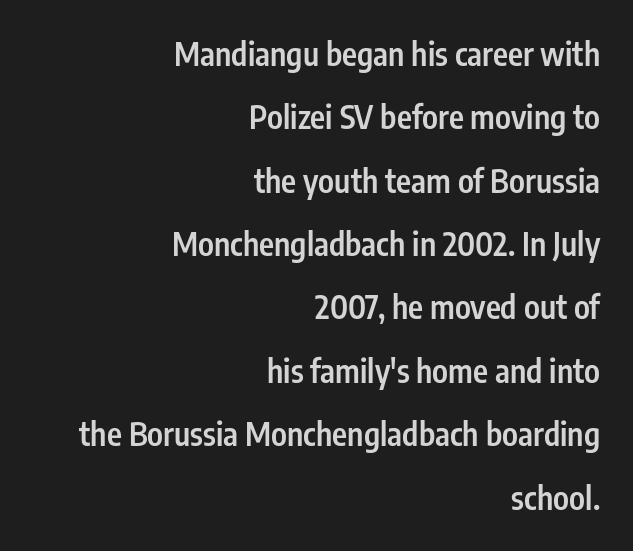
{"serif": "no", "italic": "no", "bold": "semi", "weight": "semibold", "width": "condensed", "stroke_contrast": "low", "x_height": "medium", "monospaced": "no", "underline": "no", "align": "right", "line_spacing": "loose", "line_spacing_ratio": 1.98, "letter_spacing": "normal", "letter_spacing_em": 0.0, "glyph_px": 32}
